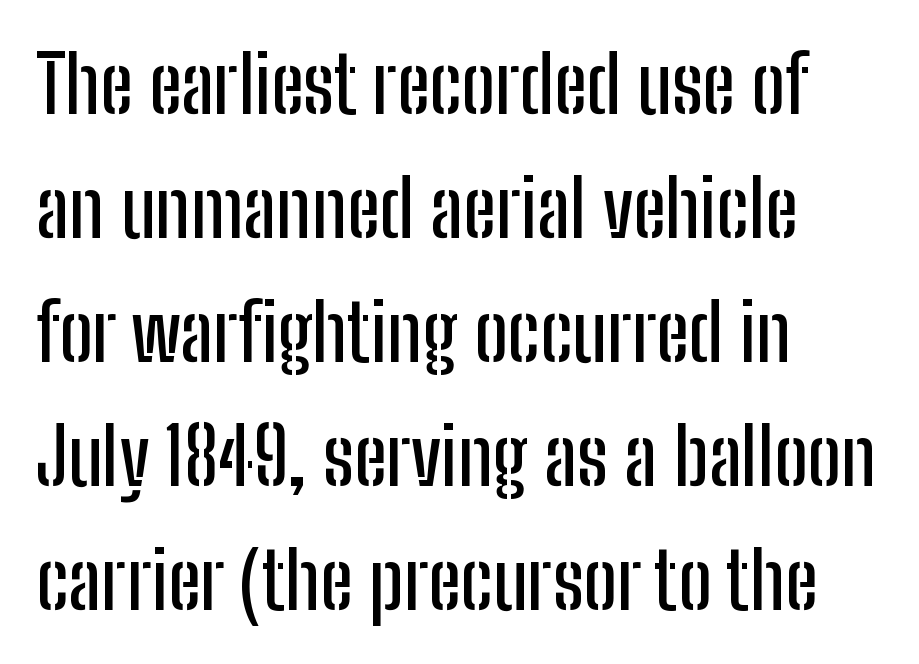
Q: Is the text italic (slanted)? A: No, it is upright.
Q: Is the typeface a serif or a sans-serif typeface? A: Sans-serif.
Q: Is the text underlined? A: No.
Q: How is the paragraph aligned? A: Left-aligned.
Q: Is the spacing between letters normal or unusually wide? A: Normal.
Q: Is the spacing between lines tight, normal or loose? A: Normal.
Q: Width (condensed, normal, or wide)? A: Condensed.
Q: Stroke contrast? A: Low.
Q: x-height? A: Medium.
Q: Monospaced? A: No.
